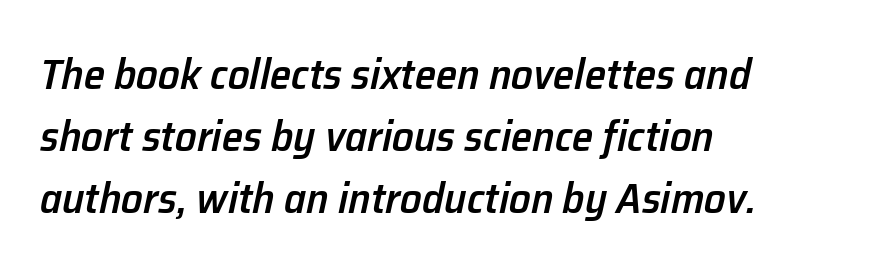
{"italic": "yes", "lean": "right", "slant_degrees": 12, "bold": "semi", "weight": "semibold", "width": "normal", "stroke_contrast": "low", "x_height": "medium", "monospaced": "no", "underline": "no", "align": "left", "line_spacing": "normal", "line_spacing_ratio": 1.44, "letter_spacing": "normal", "letter_spacing_em": 0.0, "glyph_px": 43}
